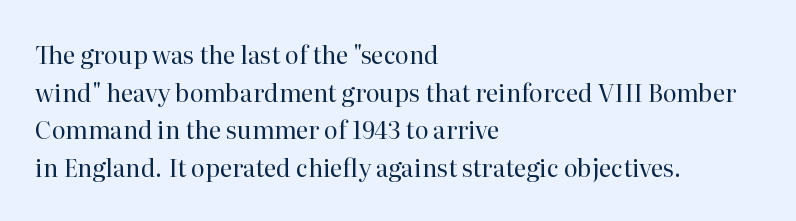
The image shows 24 px text type, upright; set left-aligned, normal line spacing (1.57x), normal letter spacing, not underlined.
